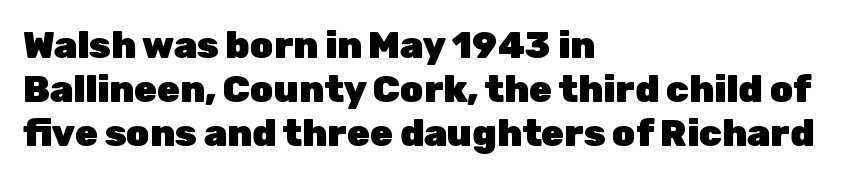
Look at the bottom of the vertical strokes: they stop flat, with no serifs. This sample has the flowing, uneven cadence of proportional lettering. If you drew a ruler down the left edge, every line would touch it. Italic? Not at all — the glyphs are vertical.
